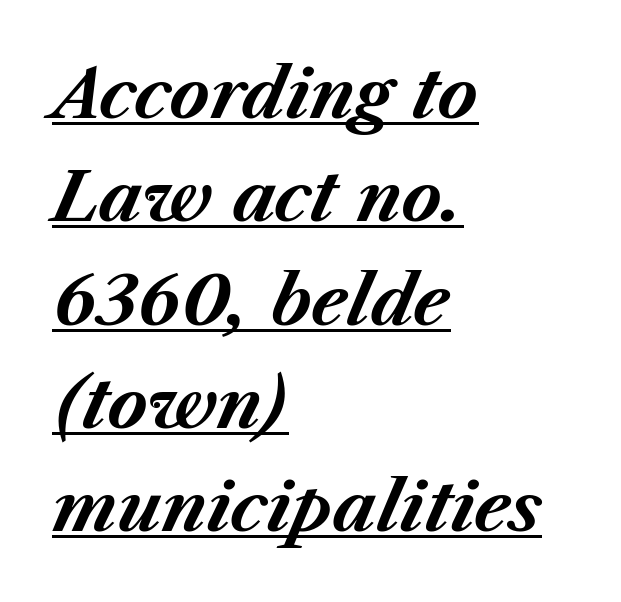
Q: Is the text bold? A: Yes.
Q: Is the text italic (slanted)? A: Yes, it leans right by about 23 degrees.
Q: Is the text underlined? A: Yes.
Q: How is the paragraph aligned? A: Left-aligned.
Q: Is the spacing between letters normal or unusually wide? A: Normal.
Q: Is the spacing between lines tight, normal or loose? A: Normal.
Q: Width (condensed, normal, or wide)? A: Normal.
Q: Stroke contrast? A: Medium.
Q: x-height? A: Medium.
Q: Monospaced? A: No.
